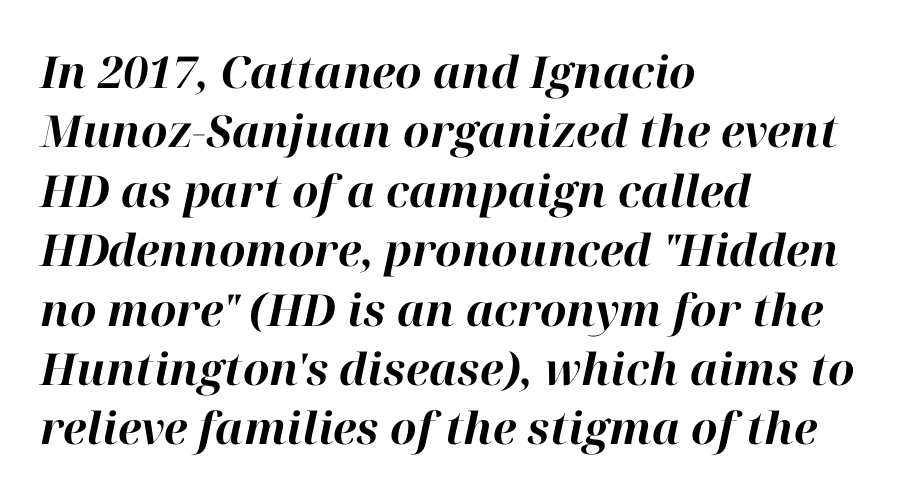
{"italic": "yes", "lean": "right", "slant_degrees": 12, "bold": "yes", "weight": "bold", "width": "normal", "stroke_contrast": "high", "x_height": "medium", "monospaced": "no", "underline": "no", "align": "left", "line_spacing": "normal", "line_spacing_ratio": 1.35, "letter_spacing": "normal", "letter_spacing_em": 0.0, "glyph_px": 44}
